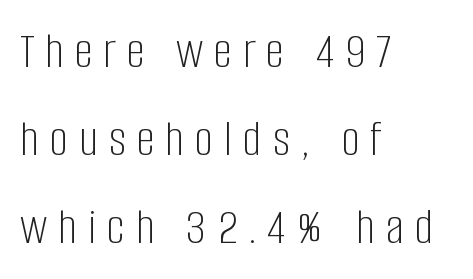
Q: Is the text bold? A: No.
Q: Is the text italic (slanted)? A: No, it is upright.
Q: Is the typeface a serif or a sans-serif typeface? A: Sans-serif.
Q: Is the text underlined? A: No.
Q: How is the paragraph aligned? A: Left-aligned.
Q: Is the spacing between letters normal or unusually wide? A: Unusually wide.
Q: Is the spacing between lines tight, normal or loose? A: Normal.
Q: Width (condensed, normal, or wide)? A: Condensed.
Q: Stroke contrast? A: Low.
Q: x-height? A: Large.
Q: Monospaced? A: No.
